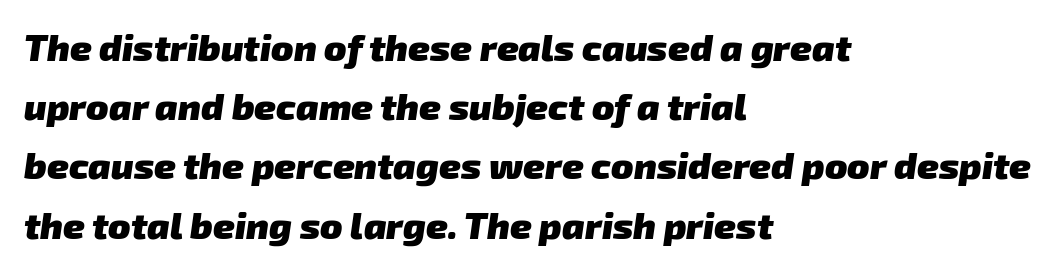
The image shows 37 px heavy sans-serif type; set left-aligned, normal line spacing (1.6x), normal letter spacing, not underlined; low stroke contrast and a medium x-height.
